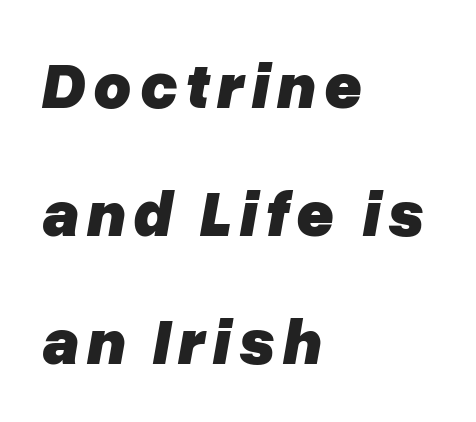
The image shows 65 px heavy type, italic (leaning right); set left-aligned, loose line spacing (1.97x), not underlined; low stroke contrast and a medium x-height.
